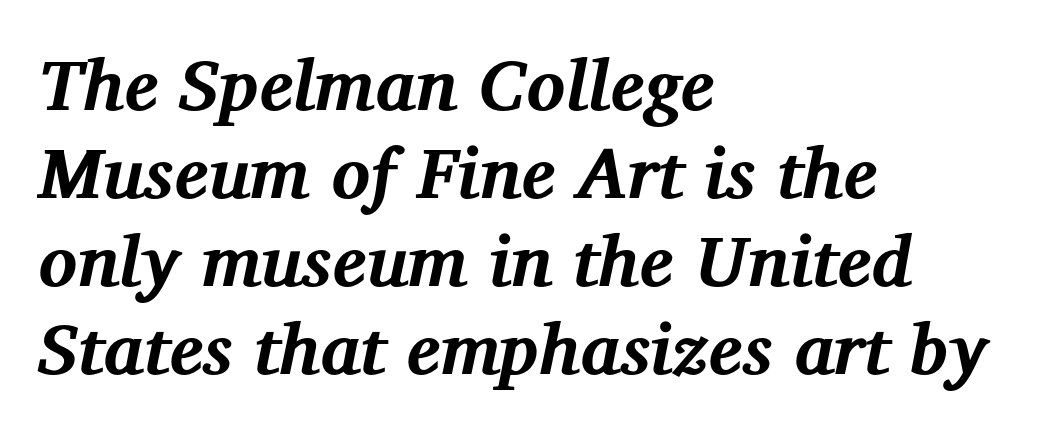
Typographically, this falls in the serif category. Letters rest on an invisible, unmarked baseline. The letters sit at their default tracking, neither squeezed nor spread. Weight: bold. Rendered with sloped, italic letterforms.
